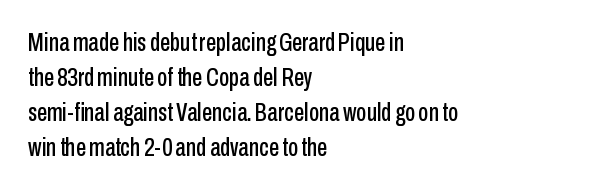
Q: Is the text italic (slanted)? A: No, it is upright.
Q: Is the text underlined? A: No.
Q: How is the paragraph aligned? A: Left-aligned.
Q: Is the spacing between letters normal or unusually wide? A: Normal.
Q: Is the spacing between lines tight, normal or loose? A: Normal.
